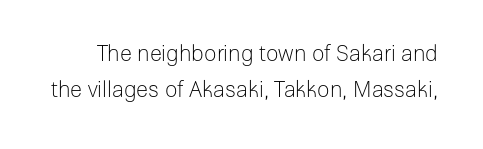
Q: Is the text bold? A: No.
Q: Is the text italic (slanted)? A: No, it is upright.
Q: Is the text underlined? A: No.
Q: Is the spacing between letters normal or unusually wide? A: Normal.
Q: Is the spacing between lines tight, normal or loose? A: Normal.
